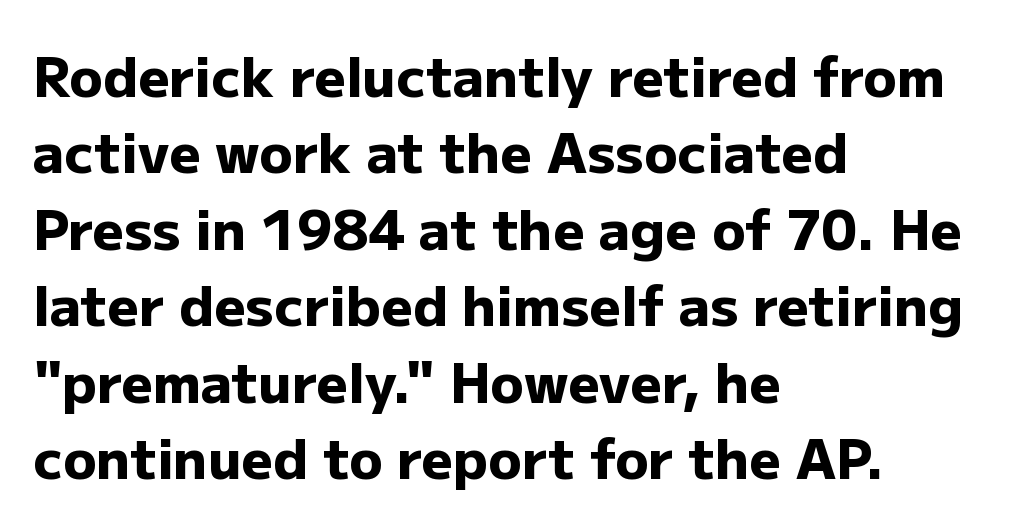
Q: Is the text bold? A: Yes.
Q: Is the text italic (slanted)? A: No, it is upright.
Q: Is the typeface a serif or a sans-serif typeface? A: Sans-serif.
Q: Is the text underlined? A: No.
Q: How is the paragraph aligned? A: Left-aligned.
Q: Is the spacing between letters normal or unusually wide? A: Normal.
Q: Is the spacing between lines tight, normal or loose? A: Normal.
Q: Width (condensed, normal, or wide)? A: Normal.
Q: Stroke contrast? A: Low.
Q: x-height? A: Medium.
Q: Monospaced? A: No.
